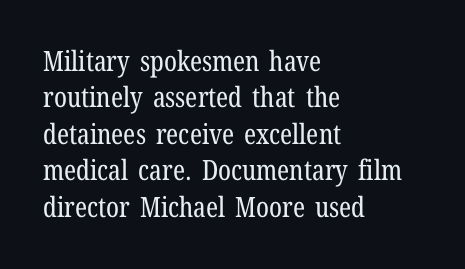
One glance says typical: line gaps are just what's usual. Vertical stems look standard width or narrower in stroke. To sum up the face: it has serifs. This sample has the flowing, uneven cadence of proportional lettering. The area under the type is left untouched. Tracking value appears to be zero — textbook default spacing.
